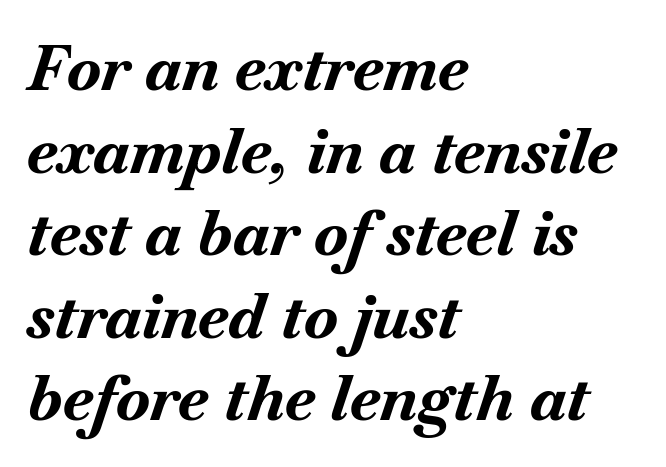
{"italic": "yes", "lean": "right", "slant_degrees": 18, "bold": "yes", "weight": "bold", "width": "normal", "stroke_contrast": "medium", "x_height": "small", "monospaced": "no", "underline": "no", "align": "left", "line_spacing": "normal", "line_spacing_ratio": 1.31, "letter_spacing": "normal", "letter_spacing_em": 0.0, "glyph_px": 63}
